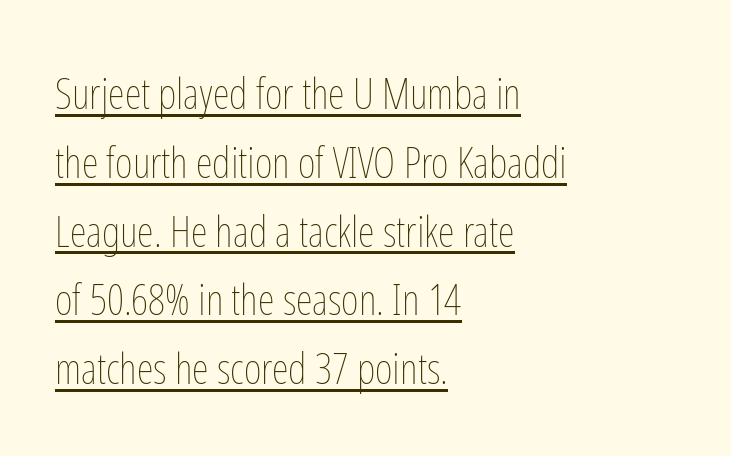
Q: Is the text bold? A: No.
Q: Is the text italic (slanted)? A: No, it is upright.
Q: Is the text underlined? A: Yes.
Q: How is the paragraph aligned? A: Left-aligned.
Q: Is the spacing between letters normal or unusually wide? A: Normal.
Q: Is the spacing between lines tight, normal or loose? A: Normal.
Q: Width (condensed, normal, or wide)? A: Condensed.
Q: Stroke contrast? A: Low.
Q: x-height? A: Medium.
Q: Monospaced? A: No.
